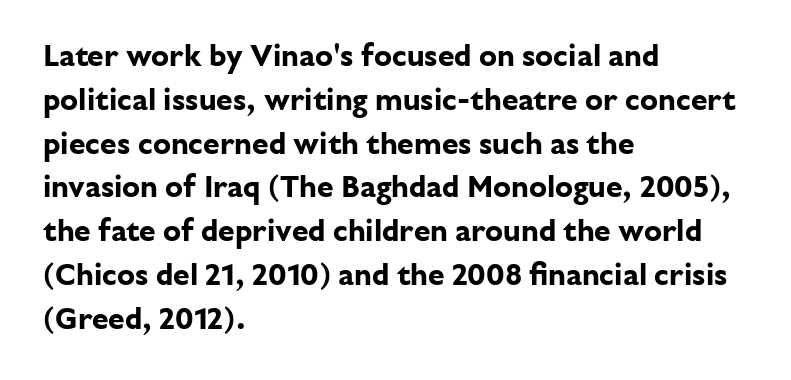
Baseline-to-baseline distance is the conventional proportion of letter height. Unlike italic type, these characters show no tilt at all. Just letters on the line, the space beneath them empty. Think of a printed novel: that variable character pitch is what you see here.
